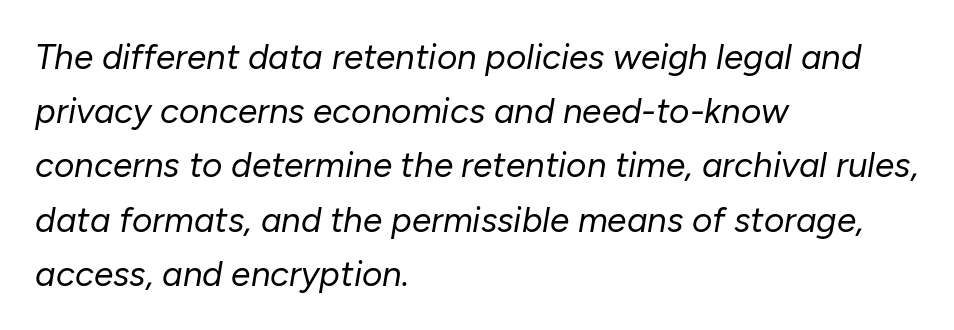
Q: Is the text bold? A: No.
Q: Is the text italic (slanted)? A: Yes, it leans right by about 10 degrees.
Q: Is the text underlined? A: No.
Q: How is the paragraph aligned? A: Left-aligned.
Q: Is the spacing between letters normal or unusually wide? A: Normal.
Q: Is the spacing between lines tight, normal or loose? A: Normal.
Q: Width (condensed, normal, or wide)? A: Normal.
Q: Stroke contrast? A: Low.
Q: x-height? A: Medium.
Q: Monospaced? A: No.
